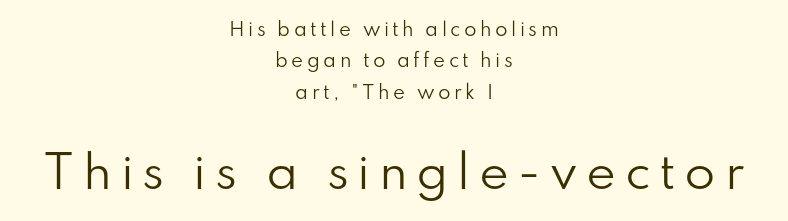
Scale increases going downward across the two blocks. Letters rest on an invisible, unmarked baseline. Classification — sans serif. This is the regular roman posture of the typeface.
